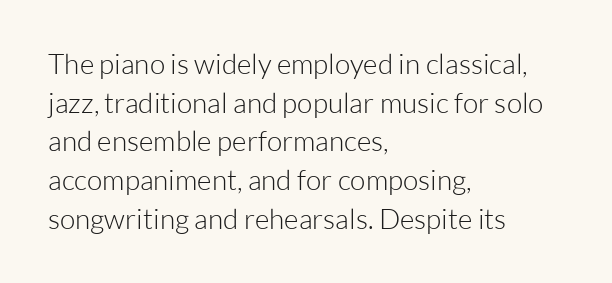
Normally led — the rows are evenly, conventionally spaced. The rendering uses natural spacing where letterforms have individual widths. The cut favours lightness, reaching ordinary text weight at its darkest. The font family rendered here belongs to the sans-serif group.
